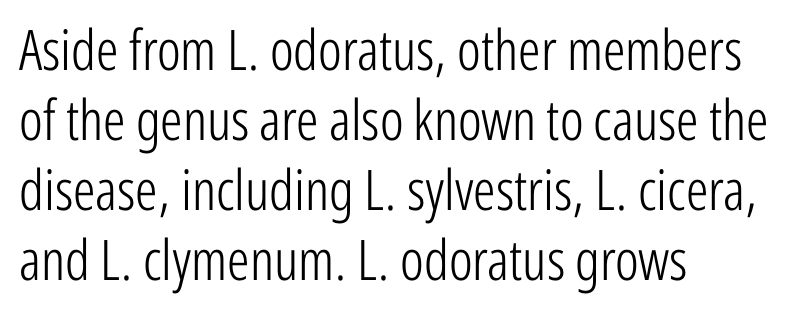
Q: Is the text bold? A: No.
Q: Is the text italic (slanted)? A: No, it is upright.
Q: Is the typeface a serif or a sans-serif typeface? A: Sans-serif.
Q: Is the text underlined? A: No.
Q: How is the paragraph aligned? A: Left-aligned.
Q: Is the spacing between letters normal or unusually wide? A: Normal.
Q: Is the spacing between lines tight, normal or loose? A: Normal.
Q: Width (condensed, normal, or wide)? A: Condensed.
Q: Stroke contrast? A: Low.
Q: x-height? A: Medium.
Q: Monospaced? A: No.
